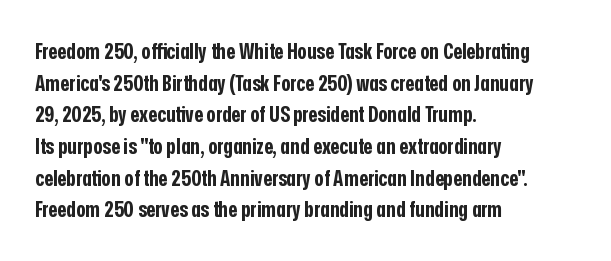
Beneath every word, the page is bare. Successive baselines arrive at the customary interval. It's the straight-up-and-down kind of type. Which margin do the lines hug? The left one — the right edge is uneven. Thick stems and heavy bowls — unmistakably bold.
